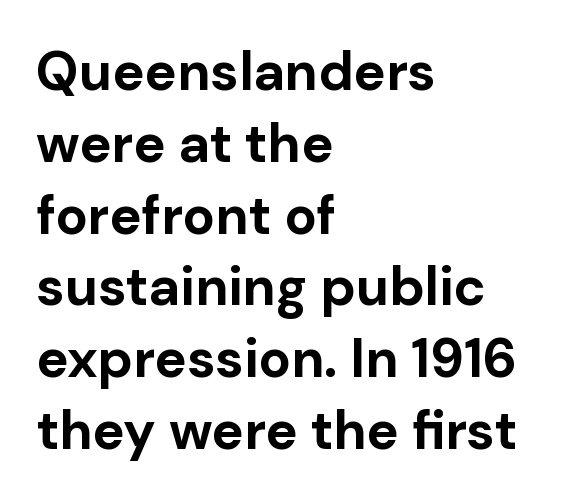
Q: Is the text bold? A: Yes.
Q: Is the text italic (slanted)? A: No, it is upright.
Q: Is the typeface a serif or a sans-serif typeface? A: Sans-serif.
Q: Is the text underlined? A: No.
Q: How is the paragraph aligned? A: Left-aligned.
Q: Is the spacing between letters normal or unusually wide? A: Normal.
Q: Is the spacing between lines tight, normal or loose? A: Normal.
Q: Width (condensed, normal, or wide)? A: Normal.
Q: Stroke contrast? A: Low.
Q: x-height? A: Medium.
Q: Monospaced? A: No.
